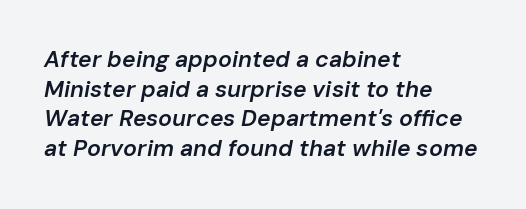
The image shows 23 px text type, italic (leaning right); set left-aligned, normal line spacing (1.29x), normal letter spacing, not underlined.
